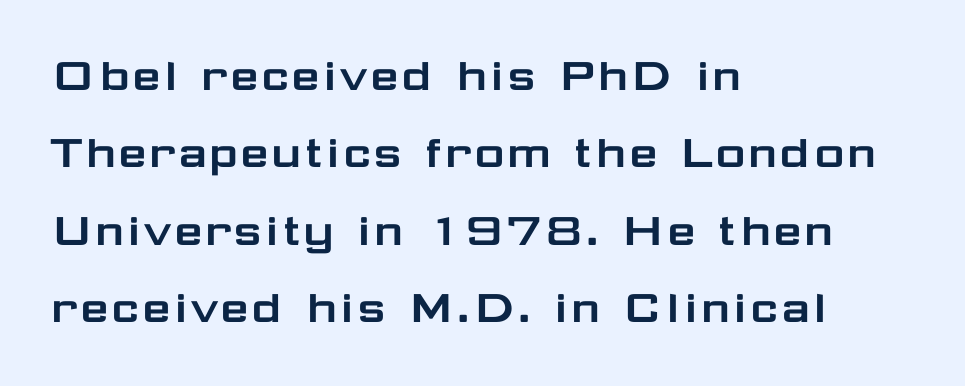
{"serif": "no", "italic": "no", "width": "wide", "stroke_contrast": "low", "x_height": "medium", "monospaced": "no", "underline": "no", "align": "left", "line_spacing": "normal", "line_spacing_ratio": 1.49, "letter_spacing": "normal", "letter_spacing_em": 0.0, "glyph_px": 52}
